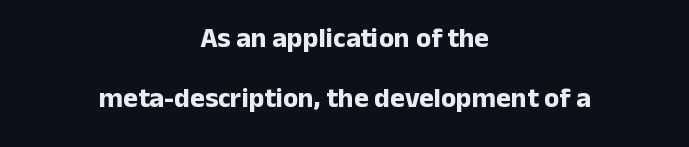
Q: Is the text bold? A: Yes.
Q: Is the text italic (slanted)? A: No, it is upright.
Q: Is the typeface a serif or a sans-serif typeface? A: Sans-serif.
Q: Is the text underlined? A: No.
Q: How is the paragraph aligned? A: Centered.
Q: Is the spacing between letters normal or unusually wide? A: Normal.
Q: Is the spacing between lines tight, normal or loose? A: Loose.
Q: Width (condensed, normal, or wide)? A: Normal.
Q: Stroke contrast? A: Low.
Q: x-height? A: Medium.
Q: Monospaced? A: No.
